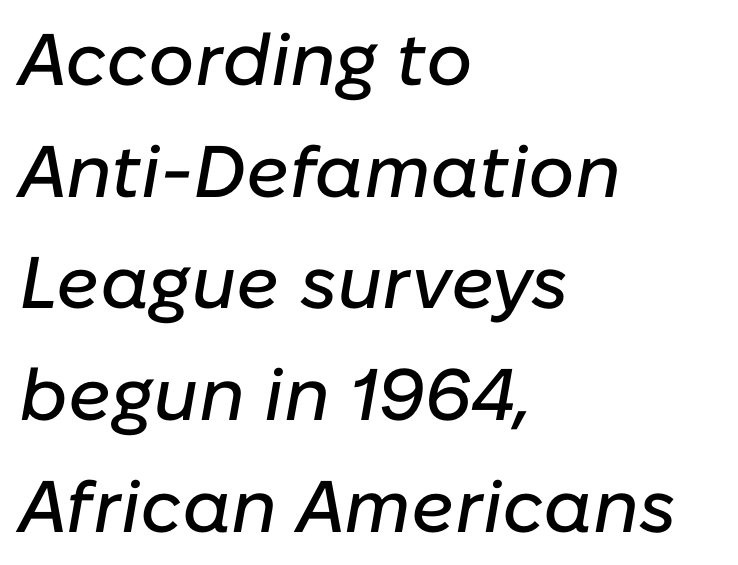
Q: Is the text italic (slanted)? A: Yes, it leans right by about 10 degrees.
Q: Is the text underlined? A: No.
Q: How is the paragraph aligned? A: Left-aligned.
Q: Is the spacing between letters normal or unusually wide? A: Normal.
Q: Is the spacing between lines tight, normal or loose? A: Normal.
Q: Width (condensed, normal, or wide)? A: Normal.
Q: Stroke contrast? A: Low.
Q: x-height? A: Medium.
Q: Monospaced? A: No.
